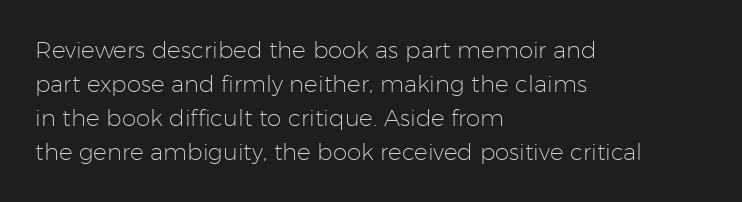
{"italic": "no", "bold": "no", "underline": "no", "align": "left", "line_spacing": "normal", "line_spacing_ratio": 1.48, "letter_spacing": "normal", "letter_spacing_em": 0.0, "glyph_px": 23}
